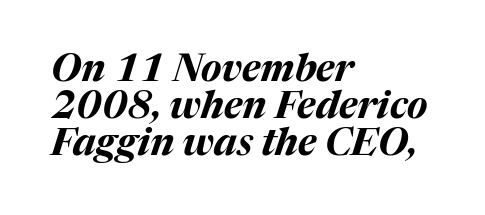
Q: Is the text bold? A: Yes.
Q: Is the text italic (slanted)? A: Yes, it leans right by about 17 degrees.
Q: Is the text underlined? A: No.
Q: How is the paragraph aligned? A: Left-aligned.
Q: Is the spacing between letters normal or unusually wide? A: Normal.
Q: Is the spacing between lines tight, normal or loose? A: Tight.
Q: Width (condensed, normal, or wide)? A: Normal.
Q: Stroke contrast? A: Medium.
Q: x-height? A: Medium.
Q: Monospaced? A: No.
